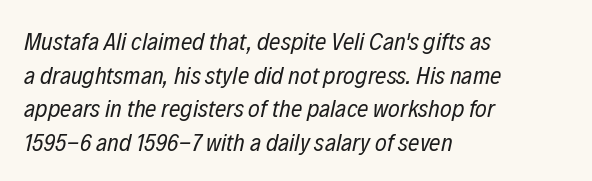
Q: Is the text bold? A: No.
Q: Is the text italic (slanted)? A: Yes, it leans right by about 12 degrees.
Q: Is the text underlined? A: No.
Q: How is the paragraph aligned? A: Left-aligned.
Q: Is the spacing between letters normal or unusually wide? A: Normal.
Q: Is the spacing between lines tight, normal or loose? A: Normal.
